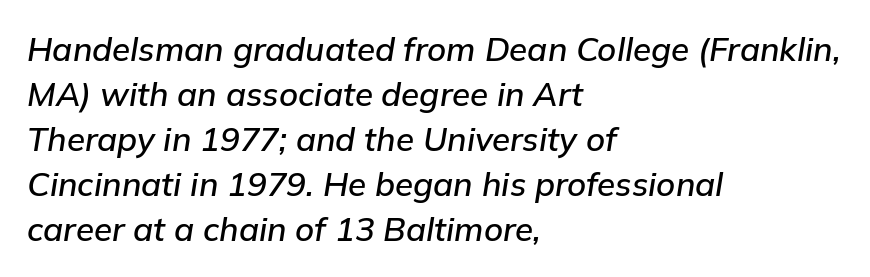
{"italic": "yes", "lean": "right", "slant_degrees": 9, "width": "normal", "stroke_contrast": "low", "x_height": "medium", "monospaced": "no", "underline": "no", "align": "left", "line_spacing": "normal", "line_spacing_ratio": 1.36, "letter_spacing": "normal", "letter_spacing_em": 0.0, "glyph_px": 33}
